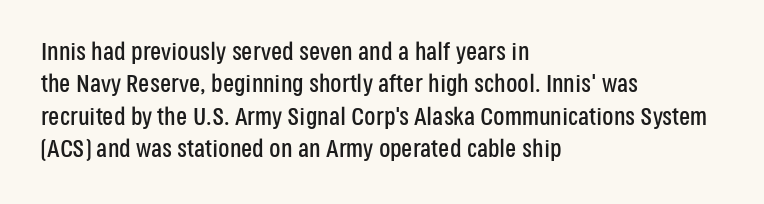
Is there much room between lines? A standard amount, neither cramped nor airy. The passage shown is not underscored anywhere. Visually the block forms a straight wall on the left and a jagged coastline on the right. The lettering holds an erect, upright posture throughout. This rendering leaves character spacing at its baseline value.
